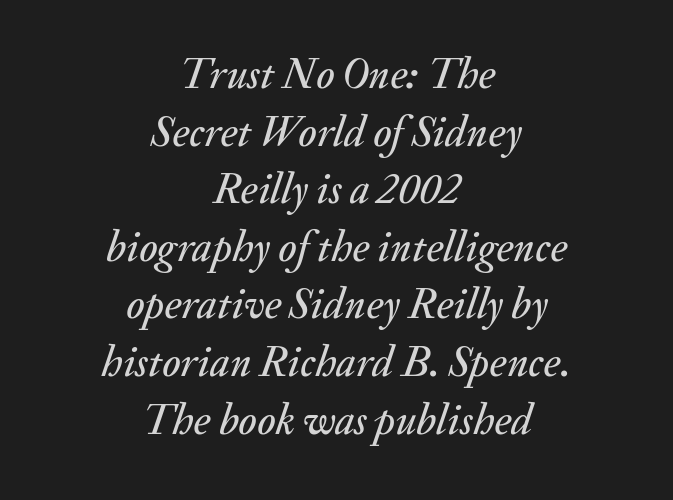
Q: Is the text italic (slanted)? A: Yes, it leans right by about 20 degrees.
Q: Is the text underlined? A: No.
Q: How is the paragraph aligned? A: Centered.
Q: Is the spacing between letters normal or unusually wide? A: Normal.
Q: Is the spacing between lines tight, normal or loose? A: Normal.
Q: Width (condensed, normal, or wide)? A: Normal.
Q: Stroke contrast? A: Medium.
Q: x-height? A: Small.
Q: Monospaced? A: No.
